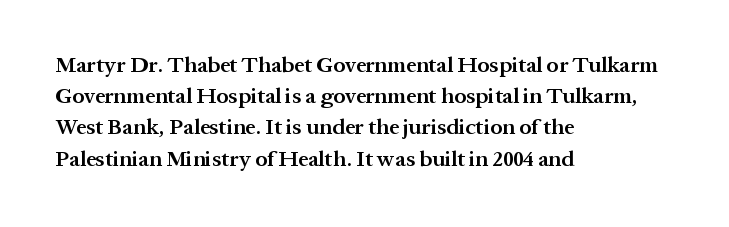
{"italic": "no", "bold": "semi", "underline": "no", "align": "left", "line_spacing": "normal", "line_spacing_ratio": 1.42, "letter_spacing": "normal", "letter_spacing_em": 0.0, "glyph_px": 22}
